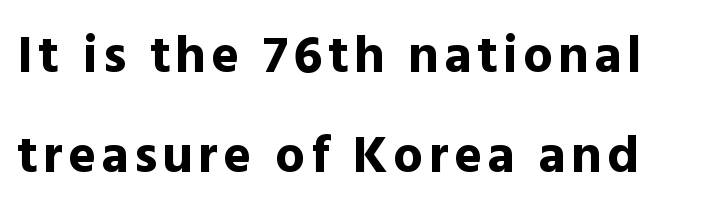
{"serif": "no", "italic": "no", "bold": "yes", "weight": "bold", "width": "normal", "x_height": "medium", "monospaced": "no", "underline": "no", "line_spacing_ratio": 1.88, "glyph_px": 53}
